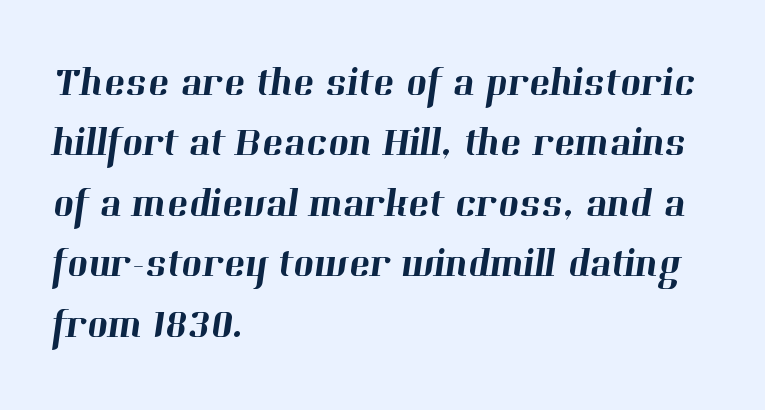
The image shows 40 px serif type; set left-aligned, normal line spacing (1.51x), normal letter spacing, not underlined; high stroke contrast and a medium x-height.
